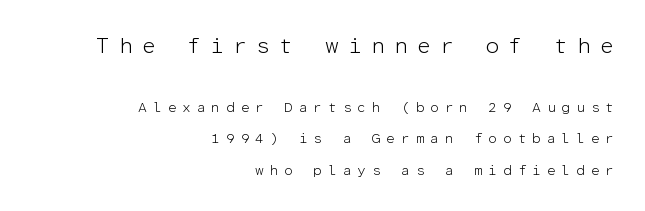
In terms of leading, this rendering errs on the spacious side. Vertical strokes here are truly vertical. Someone cranked the tracking dial way up on this one. The rendering shrinks the type as you move from the upper chunk to the lower. Bare-footed words on every line. The passage shown is not bold in any degree.
